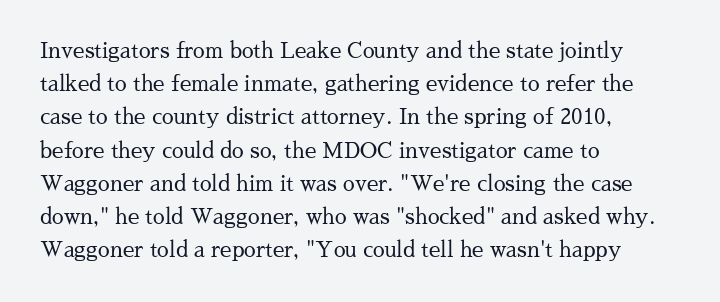
The face looks like a standard text weight, possibly lighter. Short and long lines alike share a common starting point at left. Vertically, the passage feels balanced, rows spaced as you'd expect. A bare baseline throughout the passage. Here the glyphs are tracked normally, forming tight word shapes.
